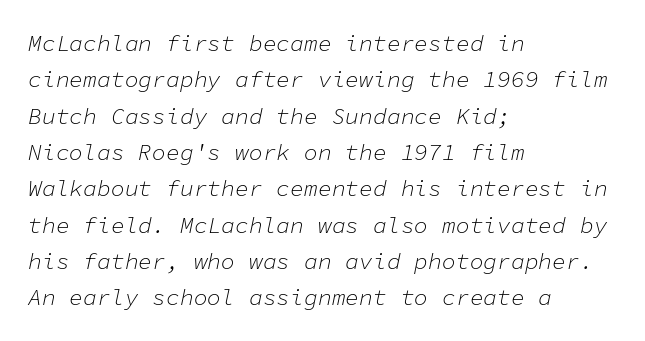
{"italic": "yes", "lean": "right", "slant_degrees": 11, "bold": "no", "underline": "no", "align": "left", "line_spacing": "normal", "line_spacing_ratio": 1.58, "letter_spacing": "normal", "letter_spacing_em": 0.0, "glyph_px": 23}
